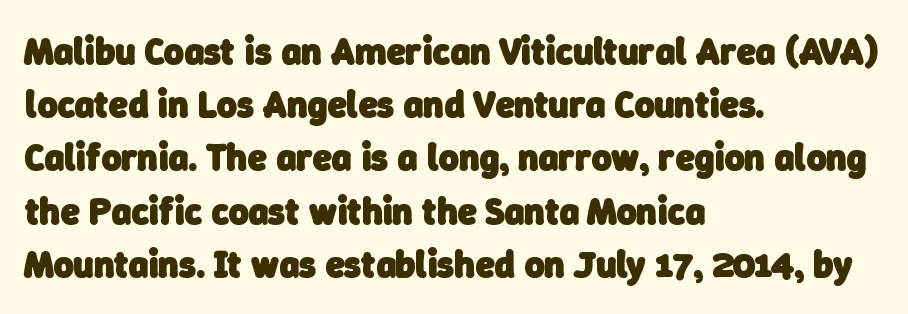
{"serif": "no", "bold": "yes", "weight": "heavy", "width": "normal", "stroke_contrast": "low", "x_height": "medium", "monospaced": "no", "underline": "no", "align": "left", "line_spacing": "normal", "line_spacing_ratio": 1.4, "letter_spacing": "normal", "letter_spacing_em": 0.0, "glyph_px": 38}
